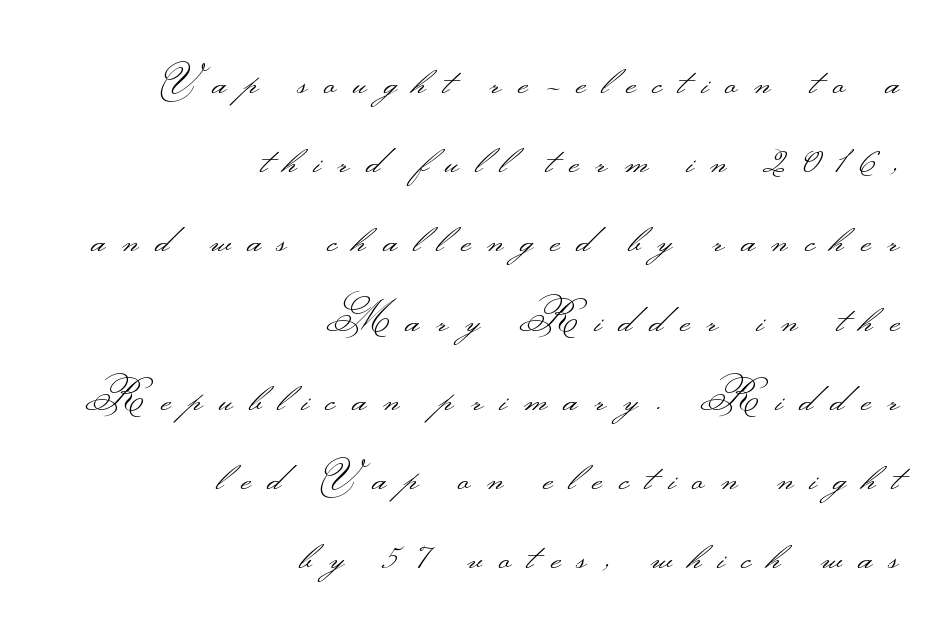
This rendering employs a face without finishing strokes, i.e., a sans-serif. This sample uses expanded letter spacing, leaving extra air between glyphs. Here the designer chose a conventional face with non-uniform glyph widths. Descenders hang freely into open space.
